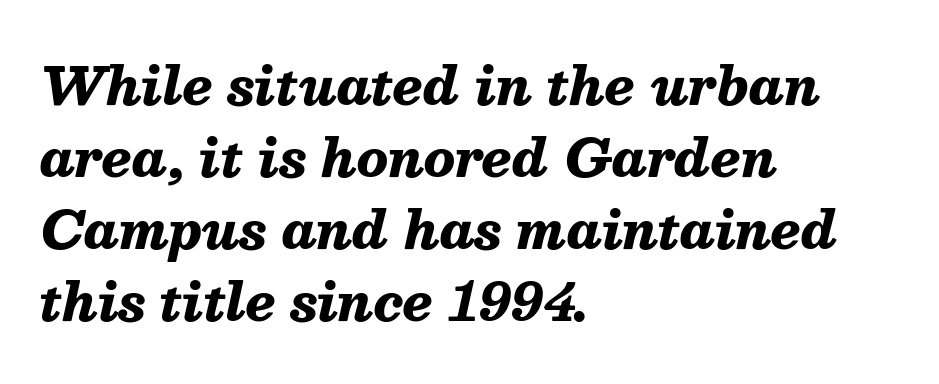
The image shows 51 px heavy type, italic (leaning right); set left-aligned, normal line spacing (1.41x), normal letter spacing, not underlined; medium stroke contrast and a medium x-height.
